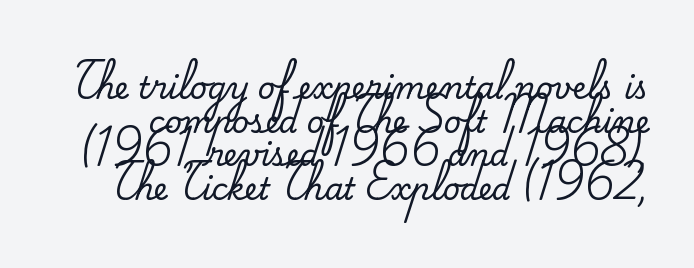
Descenders are the only things crossing below the line. The glyphs in this specimen are seriffed. Here the designer chose a conventional face with non-uniform glyph widths. Notice how descenders almost collide with the ascenders below — that's tight leading. Compared with typical body copy, the letter spacing here is the same.
